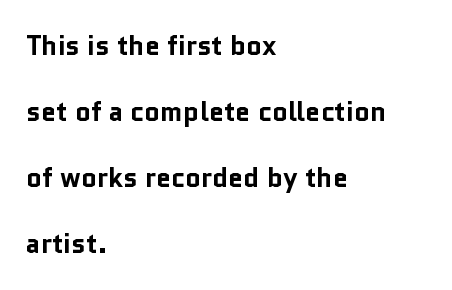
Upright lettering throughout. A dark, heavy texture on the line: the type is bold. No word sits above an underline. Default kerning and tracking; the words read as compact shapes. A typesetter would call this leading open, well beyond the default. These lines stack with their left ends in a neat column.
